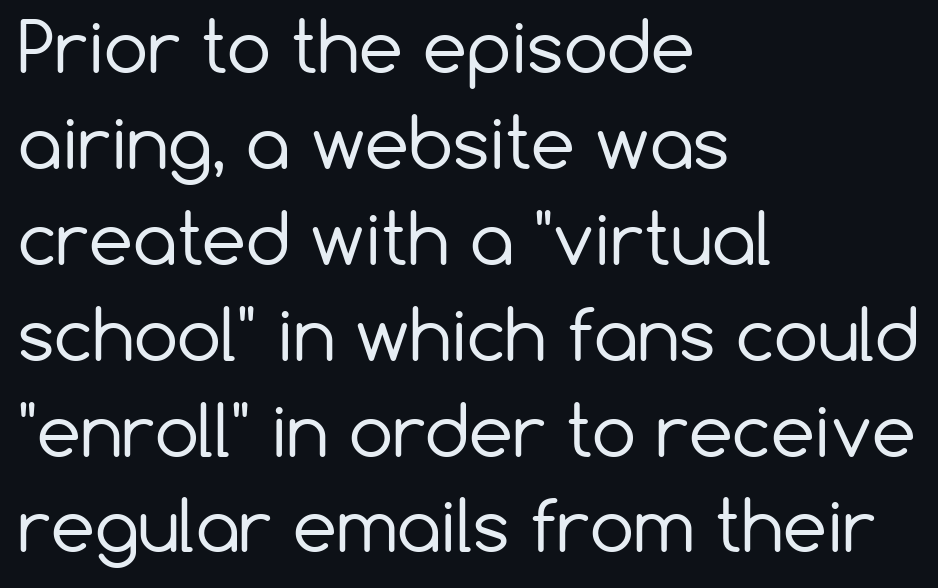
The image shows 70 px regular-weight sans-serif type, upright; set left-aligned, normal line spacing (1.37x), normal letter spacing, not underlined; low stroke contrast and a medium x-height.
